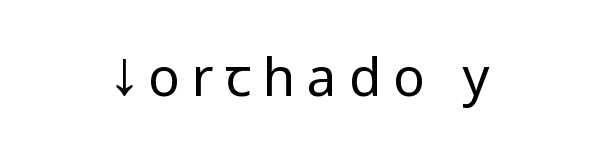
The image shows 53 px regular-weight, condensed sans-serif type, upright; set centered, unusually wide letter spacing (+0.22 em), not underlined; low stroke contrast and a large x-height.
